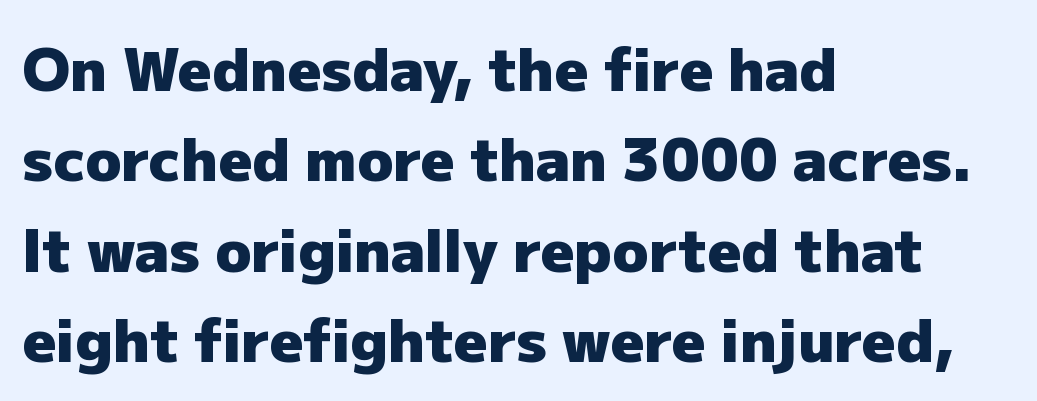
The image shows 59 px heavy sans-serif type, upright; set left-aligned, normal line spacing (1.53x), normal letter spacing, not underlined; low stroke contrast and a medium x-height.
